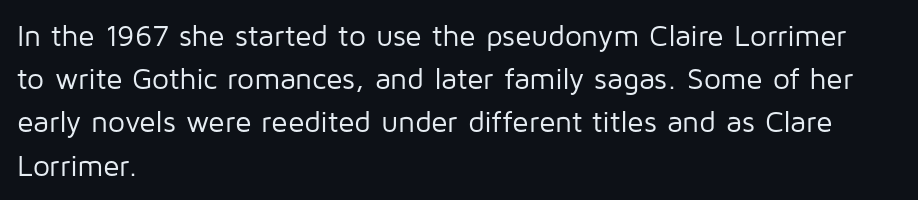
Q: Is the text bold? A: No.
Q: Is the text italic (slanted)? A: No, it is upright.
Q: Is the typeface a serif or a sans-serif typeface? A: Sans-serif.
Q: Is the text underlined? A: No.
Q: How is the paragraph aligned? A: Left-aligned.
Q: Is the spacing between letters normal or unusually wide? A: Normal.
Q: Is the spacing between lines tight, normal or loose? A: Normal.
Q: Width (condensed, normal, or wide)? A: Normal.
Q: Stroke contrast? A: Low.
Q: x-height? A: Medium.
Q: Monospaced? A: No.
